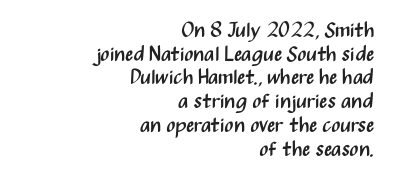
{"italic": "no", "bold": "no", "underline": "no", "align": "right", "line_spacing": "tight", "line_spacing_ratio": 1.13, "letter_spacing": "normal", "letter_spacing_em": 0.0, "glyph_px": 21}
